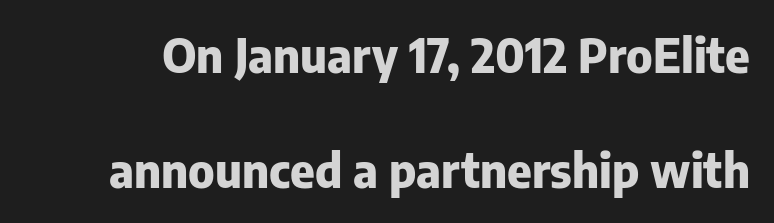
The image shows 47 px heavy sans-serif type, upright; set loose line spacing (2.44x), normal letter spacing, not underlined; low stroke contrast and a medium x-height.
